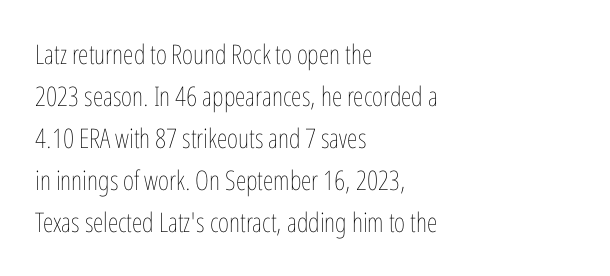
Q: Is the text bold? A: No.
Q: Is the text italic (slanted)? A: No, it is upright.
Q: Is the text underlined? A: No.
Q: How is the paragraph aligned? A: Left-aligned.
Q: Is the spacing between letters normal or unusually wide? A: Normal.
Q: Is the spacing between lines tight, normal or loose? A: Normal.
